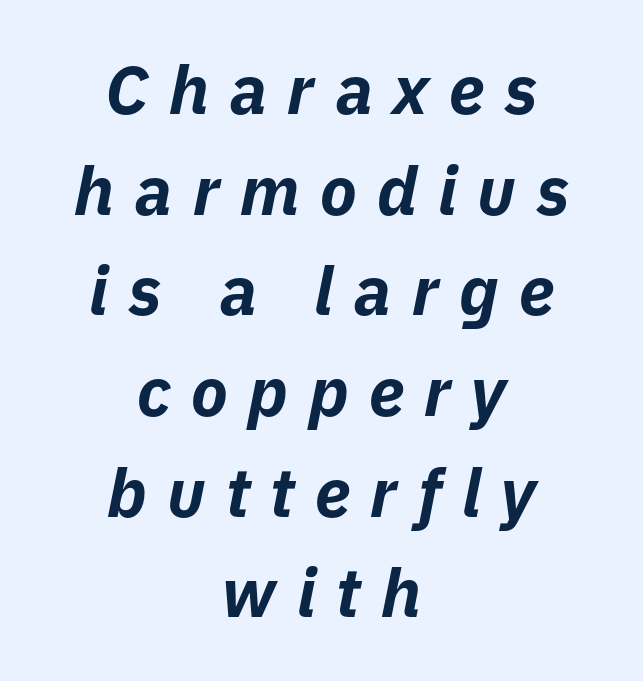
Beneath every word, the page is bare. The line texture is sparse and dotted thanks to wide tracking. These lines were composed using italics. Whoever set this chose a conventional vertical rhythm.
